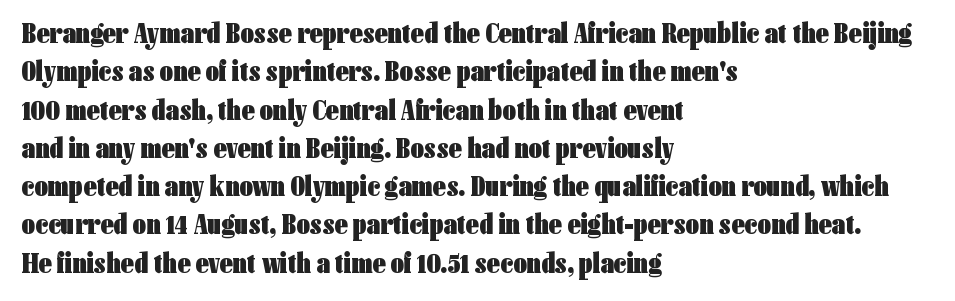
Q: Is the text bold? A: Yes.
Q: Is the text italic (slanted)? A: No, it is upright.
Q: Is the typeface a serif or a sans-serif typeface? A: Sans-serif.
Q: Is the text underlined? A: No.
Q: How is the paragraph aligned? A: Left-aligned.
Q: Is the spacing between letters normal or unusually wide? A: Normal.
Q: Is the spacing between lines tight, normal or loose? A: Normal.
Q: Width (condensed, normal, or wide)? A: Condensed.
Q: Stroke contrast? A: Low.
Q: x-height? A: Medium.
Q: Monospaced? A: No.
